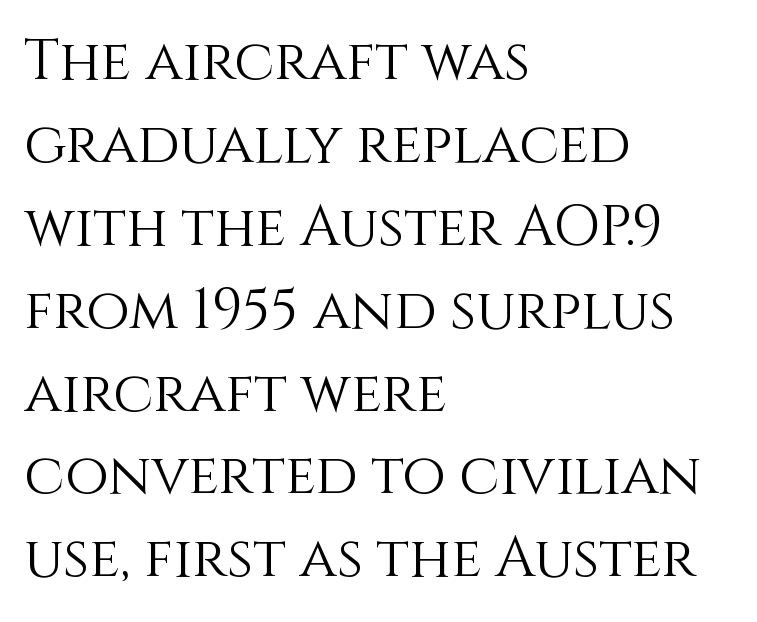
Q: Is the text bold? A: No.
Q: Is the text italic (slanted)? A: No, it is upright.
Q: Is the text underlined? A: No.
Q: How is the paragraph aligned? A: Left-aligned.
Q: Is the spacing between letters normal or unusually wide? A: Normal.
Q: Is the spacing between lines tight, normal or loose? A: Normal.
Q: Width (condensed, normal, or wide)? A: Normal.
Q: x-height? A: Large.
Q: Monospaced? A: No.
